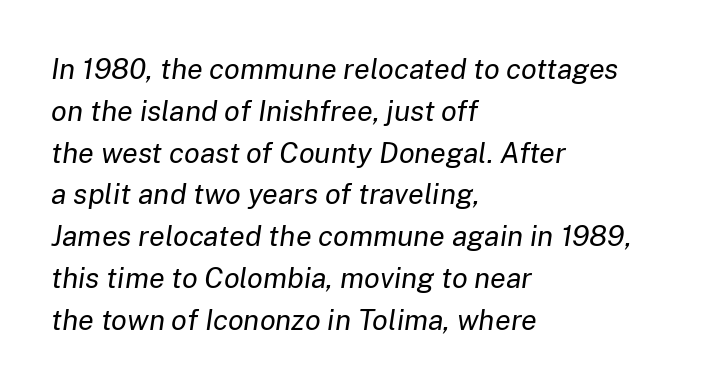
Looks like regular typesetting: each glyph gets only the width it needs. Only glyphs here, with clear space below each row. Caption: multi-line text, flush left, ragged right. Look at the tracking — it's just the regular setting, nothing added.
